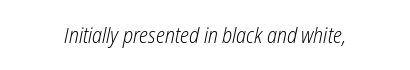
{"italic": "yes", "lean": "right", "slant_degrees": 12, "bold": "no", "underline": "no", "letter_spacing": "normal", "letter_spacing_em": 0.0, "glyph_px": 21}
